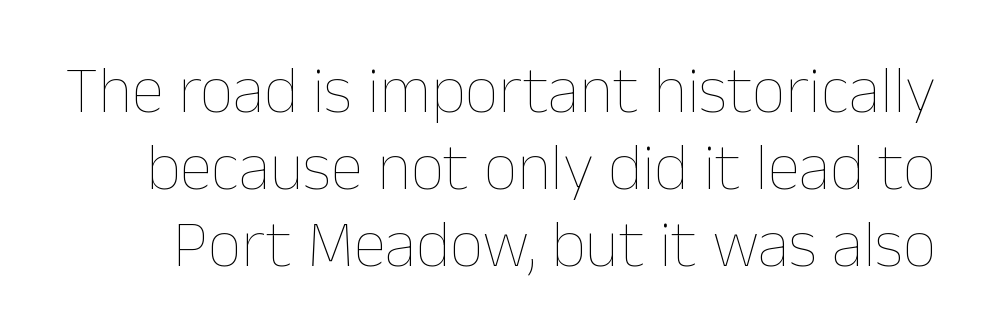
Q: Is the text bold? A: No.
Q: Is the text italic (slanted)? A: No, it is upright.
Q: Is the text underlined? A: No.
Q: Is the spacing between letters normal or unusually wide? A: Normal.
Q: Width (condensed, normal, or wide)? A: Normal.
Q: Stroke contrast? A: Low.
Q: x-height? A: Medium.
Q: Monospaced? A: No.
